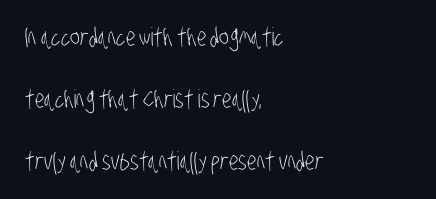
Q: Is the text bold? A: No.
Q: Is the text underlined? A: No.
Q: How is the paragraph aligned? A: Left-aligned.
Q: Is the spacing between letters normal or unusually wide? A: Normal.
Q: Is the spacing between lines tight, normal or loose? A: Loose.
